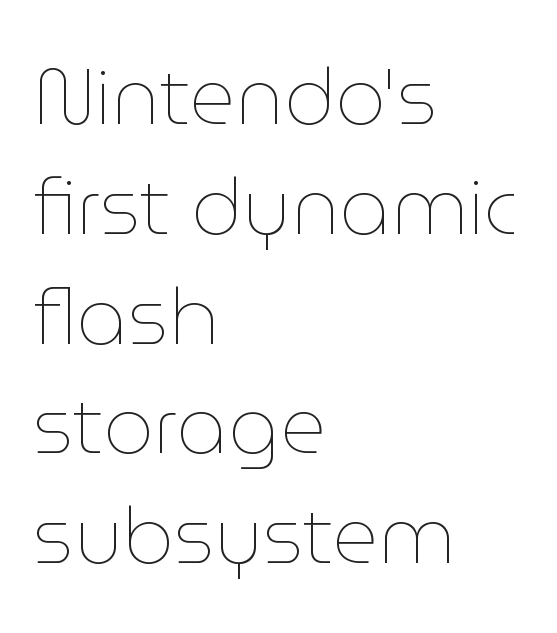
Q: Is the text bold? A: No.
Q: Is the text italic (slanted)? A: No, it is upright.
Q: Is the text underlined? A: No.
Q: How is the paragraph aligned? A: Left-aligned.
Q: Is the spacing between letters normal or unusually wide? A: Normal.
Q: Is the spacing between lines tight, normal or loose? A: Normal.
Q: Width (condensed, normal, or wide)? A: Normal.
Q: Stroke contrast? A: Low.
Q: x-height? A: Medium.
Q: Monospaced? A: No.
